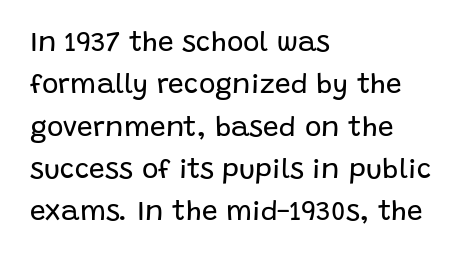
Q: Is the text bold? A: No.
Q: Is the text italic (slanted)? A: No, it is upright.
Q: Is the typeface a serif or a sans-serif typeface? A: Sans-serif.
Q: Is the text underlined? A: No.
Q: How is the paragraph aligned? A: Left-aligned.
Q: Is the spacing between letters normal or unusually wide? A: Normal.
Q: Is the spacing between lines tight, normal or loose? A: Normal.
Q: Width (condensed, normal, or wide)? A: Normal.
Q: Stroke contrast? A: Low.
Q: x-height? A: Large.
Q: Monospaced? A: No.
